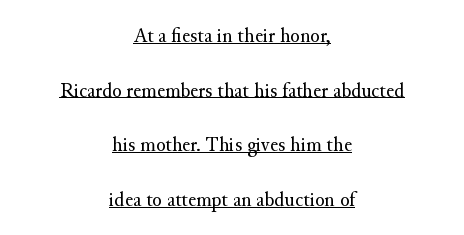
Default kerning and tracking; the words read as compact shapes. In CSS terms this would be text-align: center. Has an underline been added? It has. Does the leading feel generous? Absolutely, it's lavish.
